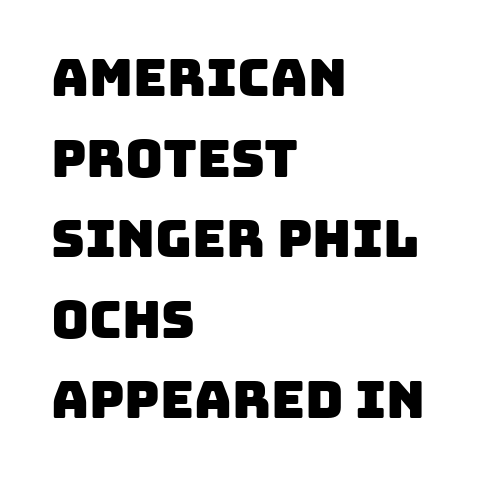
Q: Is the typeface a serif or a sans-serif typeface? A: Sans-serif.
Q: Is the text underlined? A: No.
Q: How is the paragraph aligned? A: Left-aligned.
Q: Is the spacing between letters normal or unusually wide? A: Normal.
Q: Is the spacing between lines tight, normal or loose? A: Normal.
Q: Width (condensed, normal, or wide)? A: Normal.
Q: Stroke contrast? A: Low.
Q: x-height? A: Large.
Q: Monospaced? A: No.
